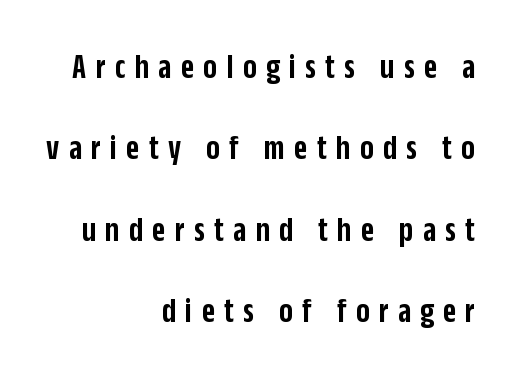
Q: Is the text bold? A: Semi-bold.
Q: Is the text italic (slanted)? A: No, it is upright.
Q: Is the typeface a serif or a sans-serif typeface? A: Sans-serif.
Q: Is the text underlined? A: No.
Q: How is the paragraph aligned? A: Right-aligned.
Q: Is the spacing between letters normal or unusually wide? A: Unusually wide.
Q: Is the spacing between lines tight, normal or loose? A: Loose.
Q: Width (condensed, normal, or wide)? A: Condensed.
Q: Stroke contrast? A: Low.
Q: x-height? A: Large.
Q: Monospaced? A: No.
